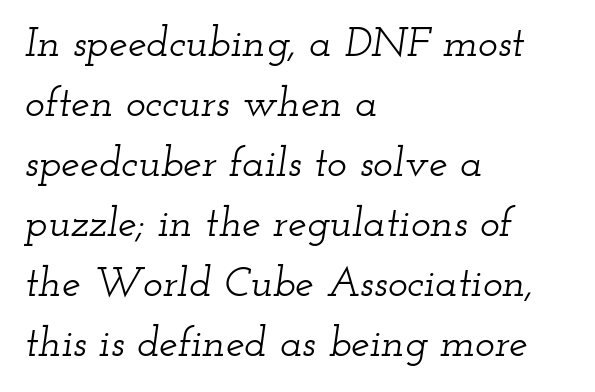
The image shows 42 px wide serif type, italic (leaning right); set left-aligned, normal line spacing (1.43x), normal letter spacing, not underlined; low stroke contrast and a small x-height.
